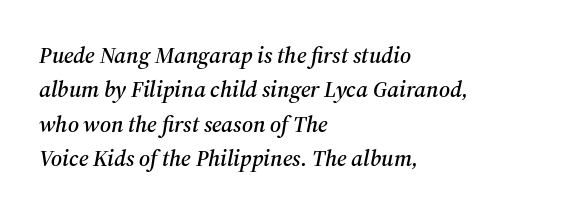
Compared with ordinary roman type, these characters are visibly tilted. A student would call this left alignment; a typographer would say flush left, rag right. Look at the tracking — it's just the regular setting, nothing added. Clear beneath every line of the passage. These lines sit exactly where default settings would place them.
